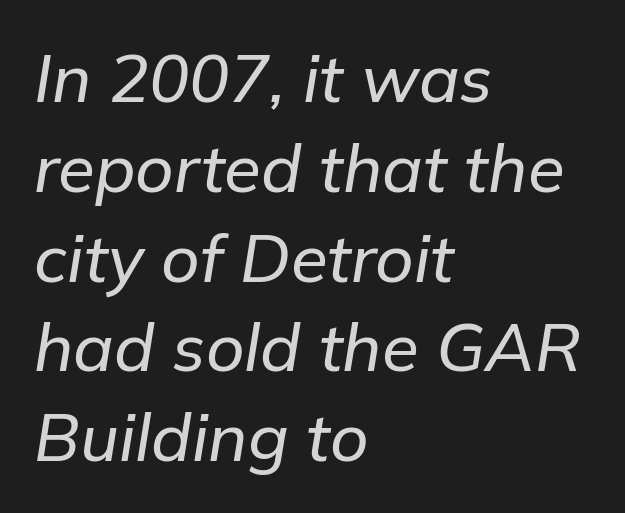
Q: Is the text italic (slanted)? A: Yes, it leans right by about 9 degrees.
Q: Is the text underlined? A: No.
Q: How is the paragraph aligned? A: Left-aligned.
Q: Is the spacing between letters normal or unusually wide? A: Normal.
Q: Is the spacing between lines tight, normal or loose? A: Normal.
Q: Width (condensed, normal, or wide)? A: Normal.
Q: Stroke contrast? A: Low.
Q: x-height? A: Medium.
Q: Monospaced? A: No.
